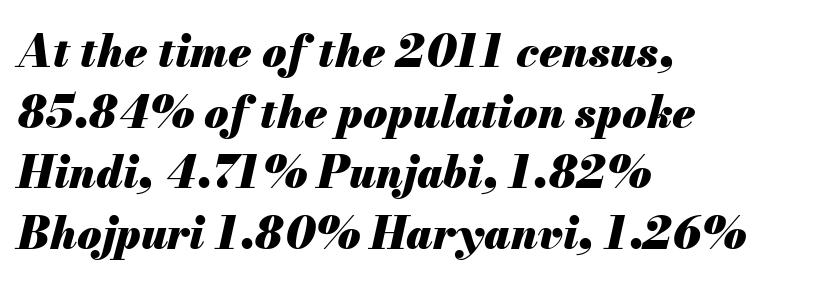
Q: Is the text bold? A: Yes.
Q: Is the text italic (slanted)? A: Yes, it leans right by about 13 degrees.
Q: Is the text underlined? A: No.
Q: How is the paragraph aligned? A: Left-aligned.
Q: Is the spacing between letters normal or unusually wide? A: Normal.
Q: Is the spacing between lines tight, normal or loose? A: Normal.
Q: Width (condensed, normal, or wide)? A: Normal.
Q: Stroke contrast? A: Medium.
Q: x-height? A: Small.
Q: Monospaced? A: No.
